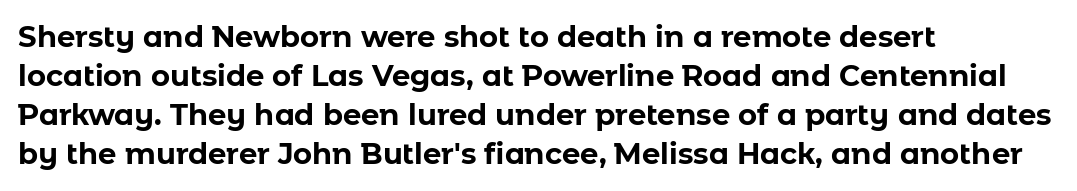
{"serif": "no", "italic": "no", "bold": "yes", "weight": "bold", "width": "normal", "stroke_contrast": "low", "x_height": "medium", "monospaced": "no", "underline": "no", "align": "left", "line_spacing": "normal", "line_spacing_ratio": 1.35, "letter_spacing": "normal", "letter_spacing_em": 0.0, "glyph_px": 29}
